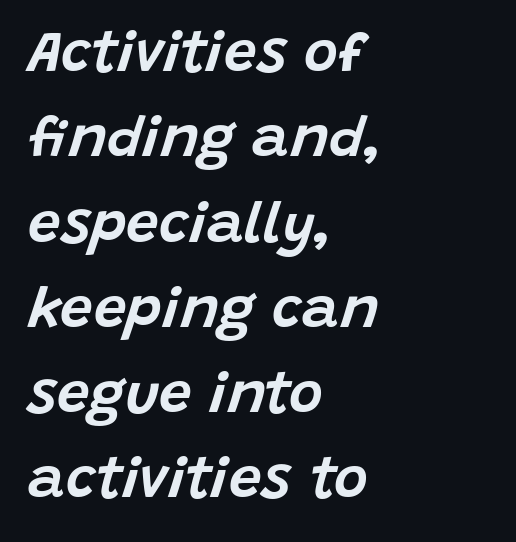
The image shows 58 px text type, italic (leaning right); set left-aligned, normal line spacing (1.47x), normal letter spacing, not underlined; low stroke contrast and a large x-height.
